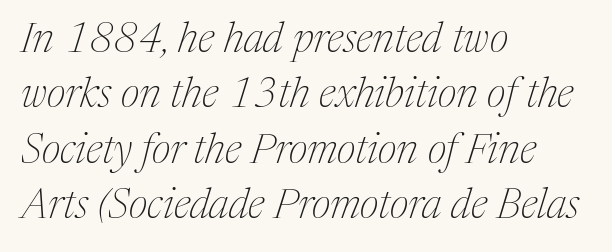
Serif or sans? Serif — the stroke terminals have little feet. The font's italic variant was chosen for this text. Each stroke keeps to a modest, everyday thickness or less. Bare-footed words on every line. The rendering anchors every line to the left-hand side.
